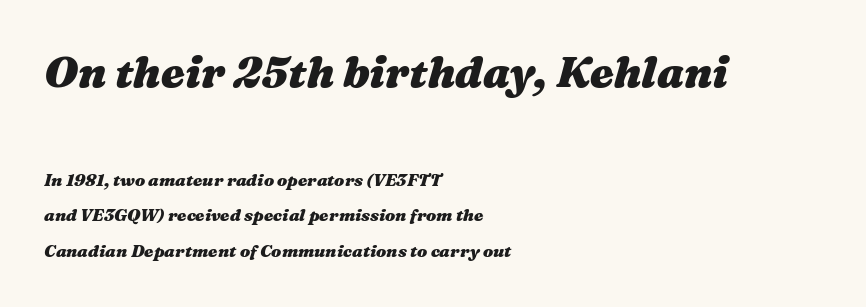
Q: Is the text bold? A: Yes.
Q: Is the text italic (slanted)? A: Yes, it leans right by about 16 degrees.
Q: Is the text underlined? A: No.
Q: How is the paragraph aligned? A: Left-aligned.
Q: Is the spacing between letters normal or unusually wide? A: Normal.
Q: Is the spacing between lines tight, normal or loose? A: Loose.
Q: Which block of text is set in a larger size, the first (top) or the second (bottom)? A: The first (top) one.
Q: Width (condensed, normal, or wide)? A: Wide.
Q: Stroke contrast? A: Medium.
Q: x-height? A: Medium.
Q: Monospaced? A: No.
